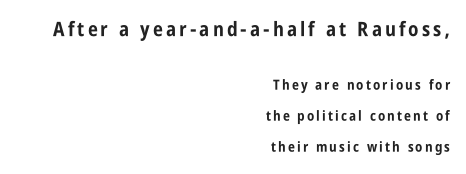
Q: Is the text bold? A: Yes.
Q: Is the text italic (slanted)? A: No, it is upright.
Q: Is the text underlined? A: No.
Q: How is the paragraph aligned? A: Right-aligned.
Q: Is the spacing between lines tight, normal or loose? A: Loose.
Q: Which block of text is set in a larger size, the first (top) or the second (bottom)? A: The first (top) one.
